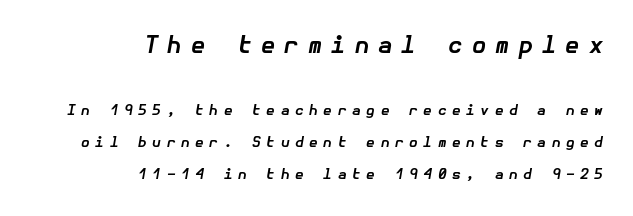
The image shows 23 px bold type, italic (leaning right); set right-aligned, loose line spacing (2.29x), unusually wide letter spacing (+0.4 em), not underlined; the first (top) block is 1.64x larger.
